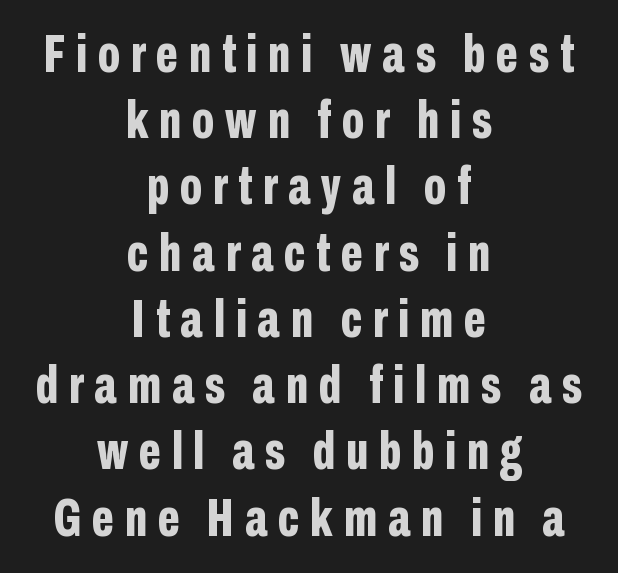
{"serif": "no", "italic": "no", "bold": "yes", "weight": "bold", "width": "condensed", "stroke_contrast": "low", "x_height": "medium", "monospaced": "no", "underline": "no", "align": "center", "line_spacing": "normal", "line_spacing_ratio": 1.25, "letter_spacing": "wide", "letter_spacing_em": 0.2, "glyph_px": 53}
